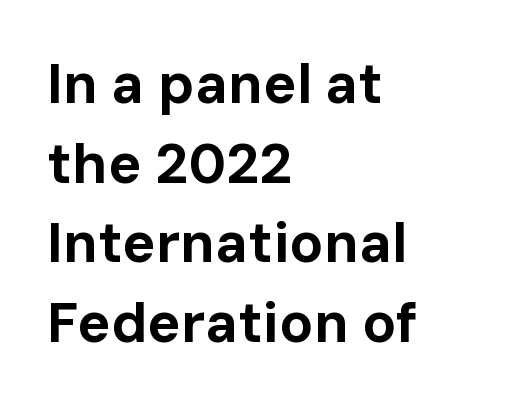
{"serif": "no", "italic": "no", "bold": "yes", "weight": "bold", "width": "normal", "stroke_contrast": "low", "x_height": "medium", "monospaced": "no", "underline": "no", "align": "left", "line_spacing": "normal", "line_spacing_ratio": 1.42, "letter_spacing": "normal", "letter_spacing_em": 0.0, "glyph_px": 56}
